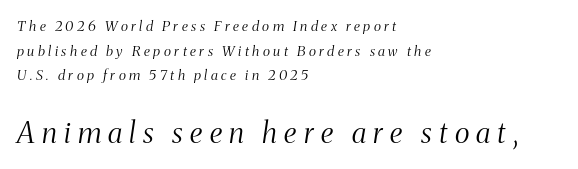
Q: Is the text bold? A: No.
Q: Is the text italic (slanted)? A: Yes, it leans right by about 8 degrees.
Q: Is the typeface a serif or a sans-serif typeface? A: Serif.
Q: Is the text underlined? A: No.
Q: How is the paragraph aligned? A: Left-aligned.
Q: Is the spacing between letters normal or unusually wide? A: Unusually wide.
Q: Which block of text is set in a larger size, the first (top) or the second (bottom)? A: The second (bottom) one.
Q: Width (condensed, normal, or wide)? A: Condensed.
Q: Stroke contrast? A: Medium.
Q: x-height? A: Medium.
Q: Monospaced? A: No.
